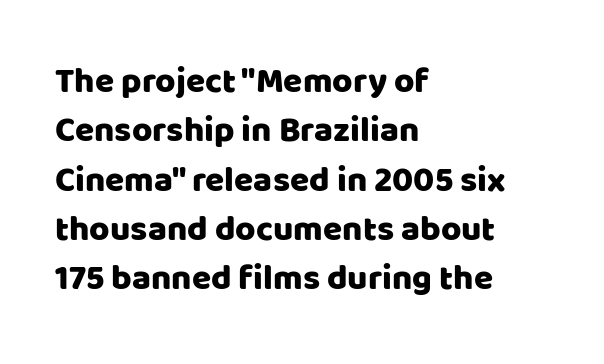
The image shows 35 px sans-serif type, upright; set left-aligned, normal line spacing (1.41x), normal letter spacing, not underlined; low stroke contrast and a large x-height.
